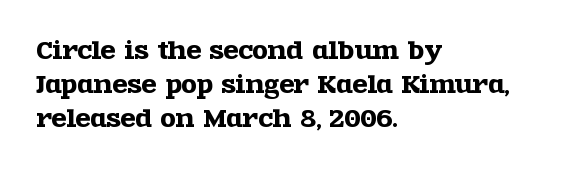
Inter-character spacing is left at the font's built-in metrics. A bare baseline throughout the passage. The typography opts for an upright posture over an oblique one. Casual observation: everything's shoved over to the left.
